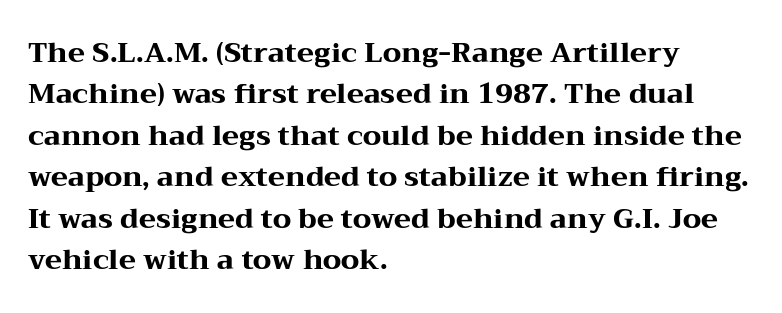
Q: Is the text bold? A: Yes.
Q: Is the text italic (slanted)? A: No, it is upright.
Q: Is the typeface a serif or a sans-serif typeface? A: Serif.
Q: Is the text underlined? A: No.
Q: How is the paragraph aligned? A: Left-aligned.
Q: Is the spacing between letters normal or unusually wide? A: Normal.
Q: Is the spacing between lines tight, normal or loose? A: Normal.
Q: Width (condensed, normal, or wide)? A: Wide.
Q: Stroke contrast? A: Medium.
Q: x-height? A: Medium.
Q: Monospaced? A: No.
